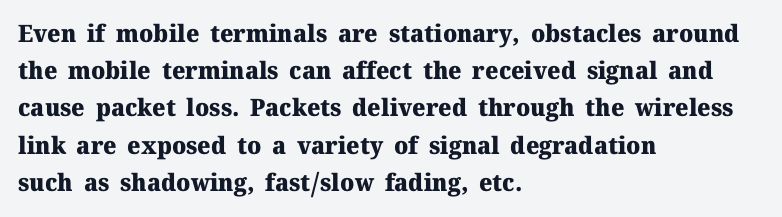
Q: Is the text bold? A: Yes.
Q: Is the text italic (slanted)? A: No, it is upright.
Q: Is the text underlined? A: No.
Q: How is the paragraph aligned? A: Left-aligned.
Q: Is the spacing between letters normal or unusually wide? A: Normal.
Q: Is the spacing between lines tight, normal or loose? A: Normal.
